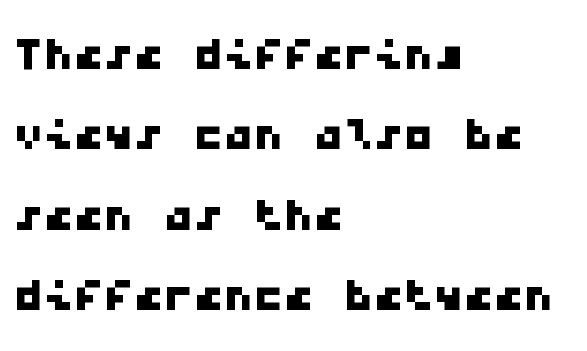
This sample uses plain, unmodified letter spacing. A normal amount of white space separates one row of letters from the next. Glance below the letters and you will spot only blank space. The rendering shows plain stroke endings on the letterforms — a sans-serif design.
